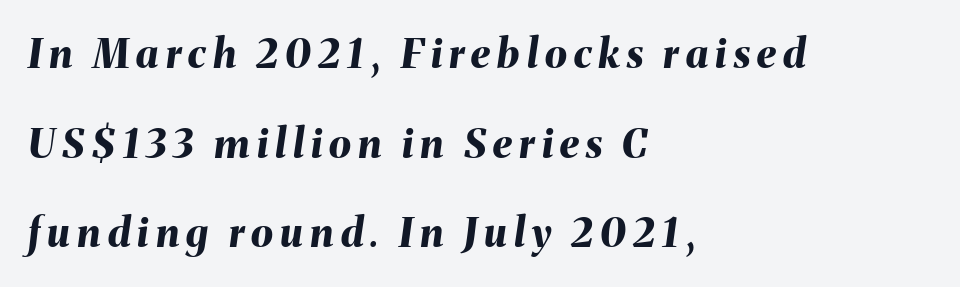
The image shows 40 px bold type, italic (leaning right); set left-aligned, loose line spacing (2.24x), not underlined; medium stroke contrast and a medium x-height.
